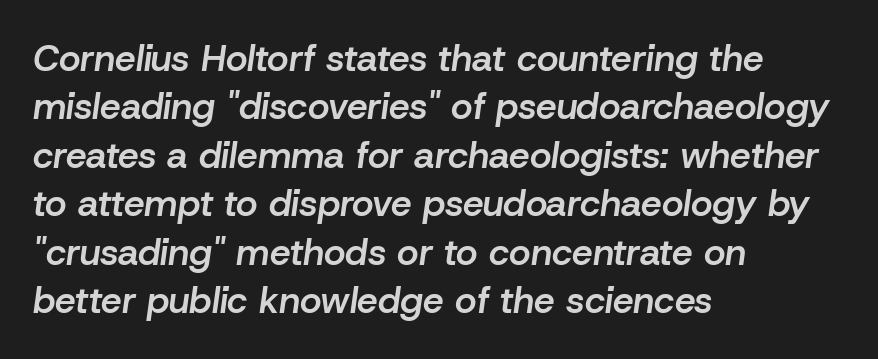
The image shows 37 px semibold type, italic (leaning right); set left-aligned, normal line spacing (1.31x), normal letter spacing, not underlined; low stroke contrast and a medium x-height.
